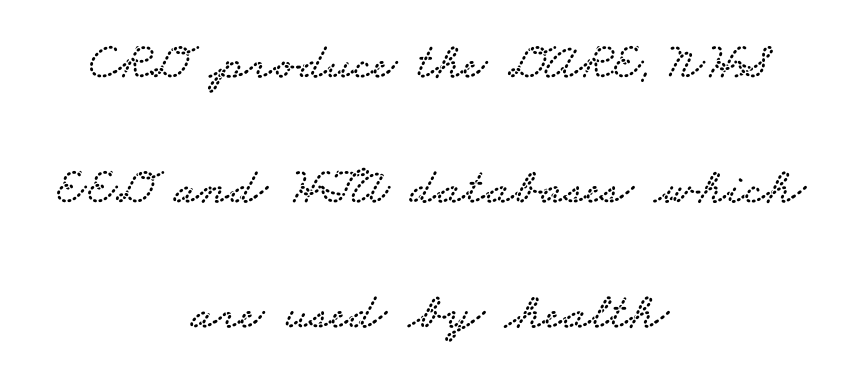
The face used here is proportionally spaced, like ordinary book or web type. The text block is weighted toward neither margin, spreading evenly from the middle. Old-style or modern, the face here clearly has serifs. Glyph-to-glyph distance matches everyday printed text. If you measured baseline to baseline, you'd find a long distance. Underlining? Definitely not there.
